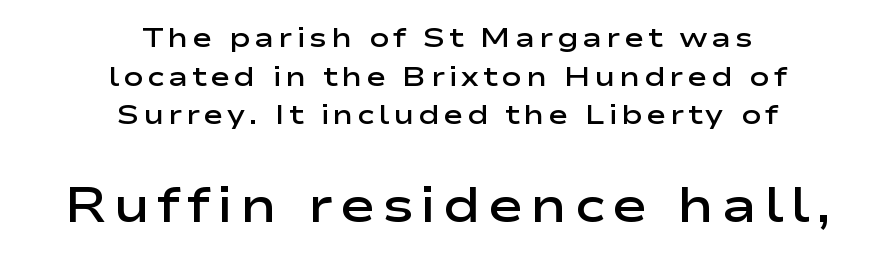
Q: Is the text bold? A: Semi-bold.
Q: Is the text italic (slanted)? A: No, it is upright.
Q: Is the typeface a serif or a sans-serif typeface? A: Sans-serif.
Q: Is the text underlined? A: No.
Q: How is the paragraph aligned? A: Centered.
Q: Is the spacing between lines tight, normal or loose? A: Normal.
Q: Which block of text is set in a larger size, the first (top) or the second (bottom)? A: The second (bottom) one.
Q: Width (condensed, normal, or wide)? A: Wide.
Q: Stroke contrast? A: Low.
Q: x-height? A: Medium.
Q: Monospaced? A: No.
